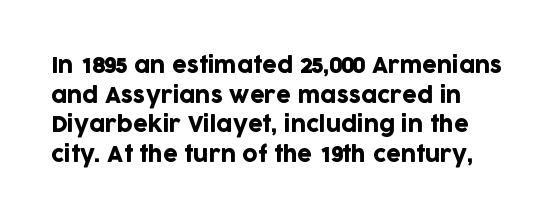
The image shows 21 px text type, upright; set normal line spacing (1.41x), normal letter spacing, not underlined.
